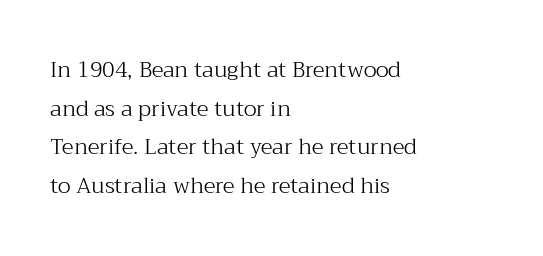
The image shows 22 px text type, upright; set left-aligned, line spacing 1.76x, normal letter spacing, not underlined.
